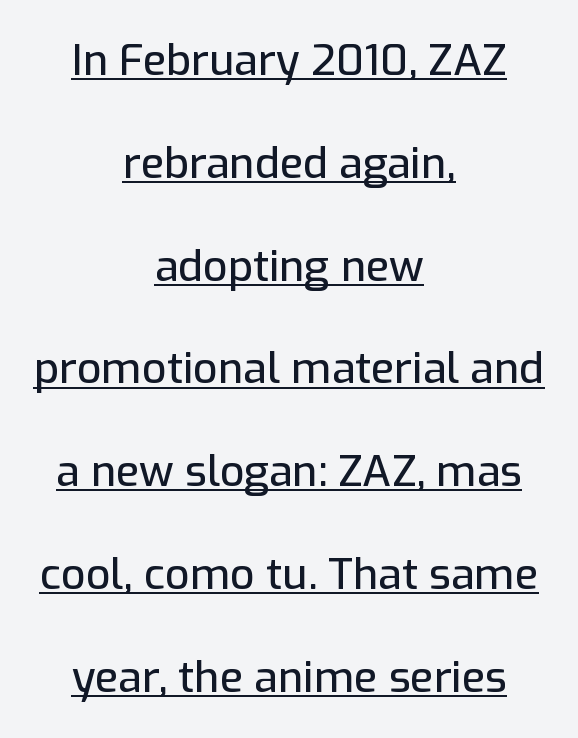
Q: Is the text italic (slanted)? A: No, it is upright.
Q: Is the typeface a serif or a sans-serif typeface? A: Sans-serif.
Q: Is the text underlined? A: Yes.
Q: How is the paragraph aligned? A: Centered.
Q: Is the spacing between letters normal or unusually wide? A: Normal.
Q: Is the spacing between lines tight, normal or loose? A: Loose.
Q: Width (condensed, normal, or wide)? A: Normal.
Q: Stroke contrast? A: Low.
Q: x-height? A: Medium.
Q: Monospaced? A: No.
